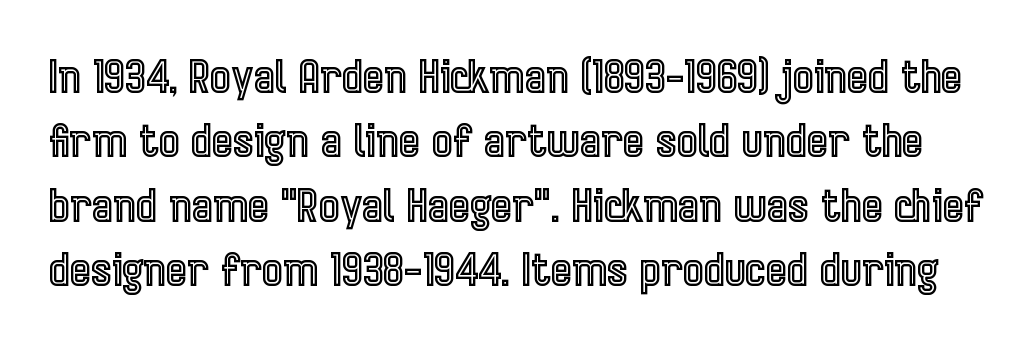
No extra tracking has been applied to these lines. A typesetter would call this leading conventional body-copy spacing. Do the characters align in a grid? No, the font is proportional. Letters rest on an invisible, unmarked baseline. The letters stand straight up with perfectly vertical stems.
